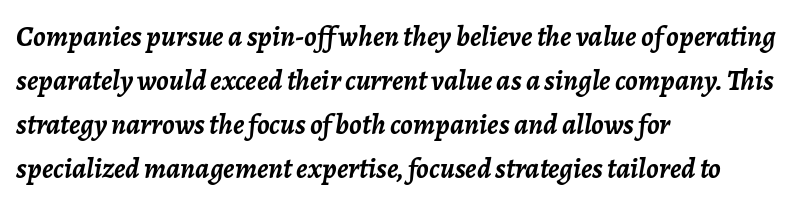
Q: Is the text bold? A: Yes.
Q: Is the text italic (slanted)? A: Yes, it leans right by about 7 degrees.
Q: Is the text underlined? A: No.
Q: How is the paragraph aligned? A: Left-aligned.
Q: Is the spacing between letters normal or unusually wide? A: Normal.
Q: Is the spacing between lines tight, normal or loose? A: Normal.
Q: Width (condensed, normal, or wide)? A: Normal.
Q: Stroke contrast? A: Low.
Q: x-height? A: Medium.
Q: Monospaced? A: No.
